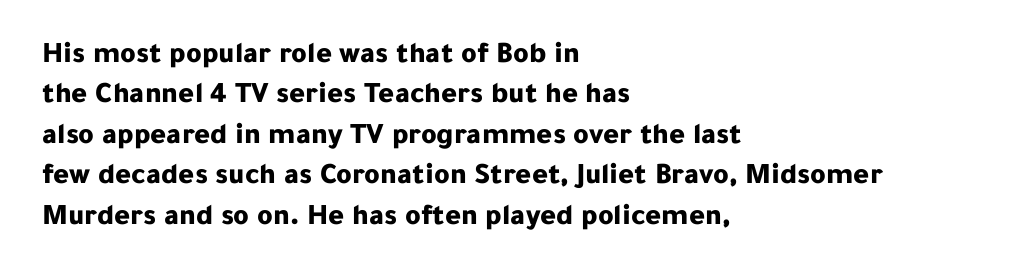
{"serif": "no", "italic": "no", "bold": "yes", "weight": "bold", "width": "normal", "stroke_contrast": "low", "x_height": "medium", "monospaced": "no", "underline": "no", "align": "left", "line_spacing": "normal", "line_spacing_ratio": 1.35, "letter_spacing": "normal", "letter_spacing_em": 0.0, "glyph_px": 30}
